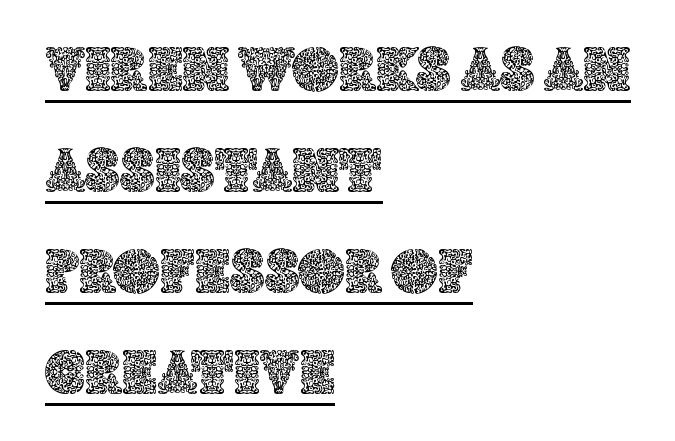
{"italic": "no", "width": "normal", "x_height": "large", "monospaced": "no", "underline": "yes", "align": "left", "line_spacing": "normal", "line_spacing_ratio": 1.58, "letter_spacing": "normal", "letter_spacing_em": 0.0, "glyph_px": 64}
